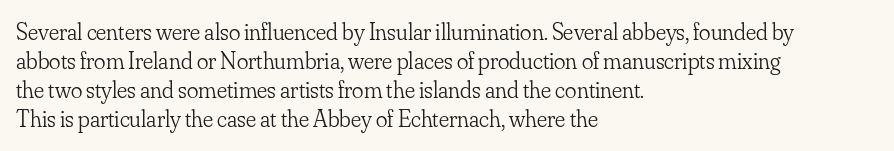
The image shows 24 px text type, upright; set left-aligned, line spacing 1.21x, normal letter spacing, not underlined.
